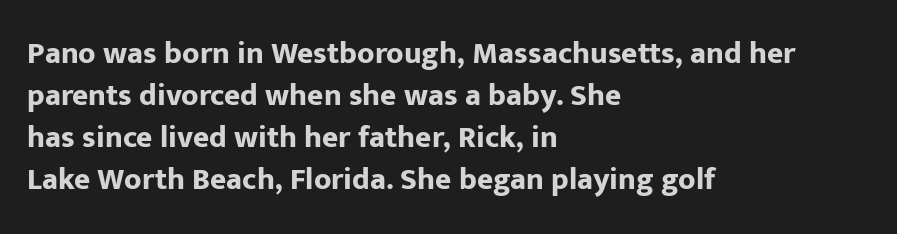
Q: Is the text bold? A: Yes.
Q: Is the text italic (slanted)? A: No, it is upright.
Q: Is the typeface a serif or a sans-serif typeface? A: Sans-serif.
Q: Is the text underlined? A: No.
Q: How is the paragraph aligned? A: Left-aligned.
Q: Is the spacing between letters normal or unusually wide? A: Normal.
Q: Is the spacing between lines tight, normal or loose? A: Normal.
Q: Width (condensed, normal, or wide)? A: Normal.
Q: Stroke contrast? A: Low.
Q: x-height? A: Medium.
Q: Monospaced? A: No.
